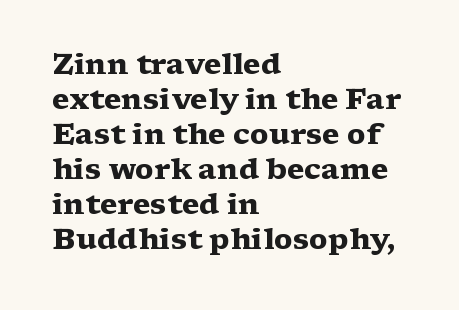
Nope, not italic — everything's standing straight. Strokes here are thick enough to call this a true bold. Notice how the passage keeps a crisp vertical edge on the left only. The gaps between neighbouring characters are ordinary and unremarkable.
